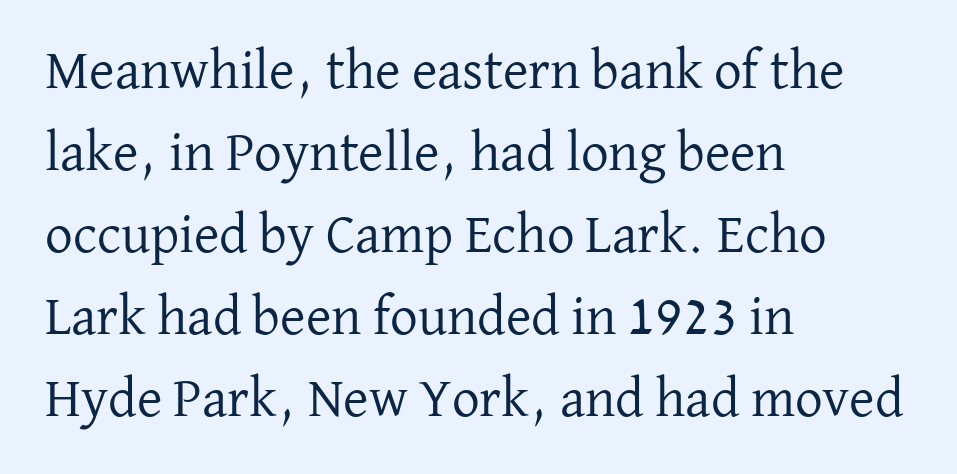
The image shows 55 px regular-weight serif type, upright; set left-aligned, normal line spacing (1.49x), normal letter spacing, not underlined; low stroke contrast and a medium x-height.
